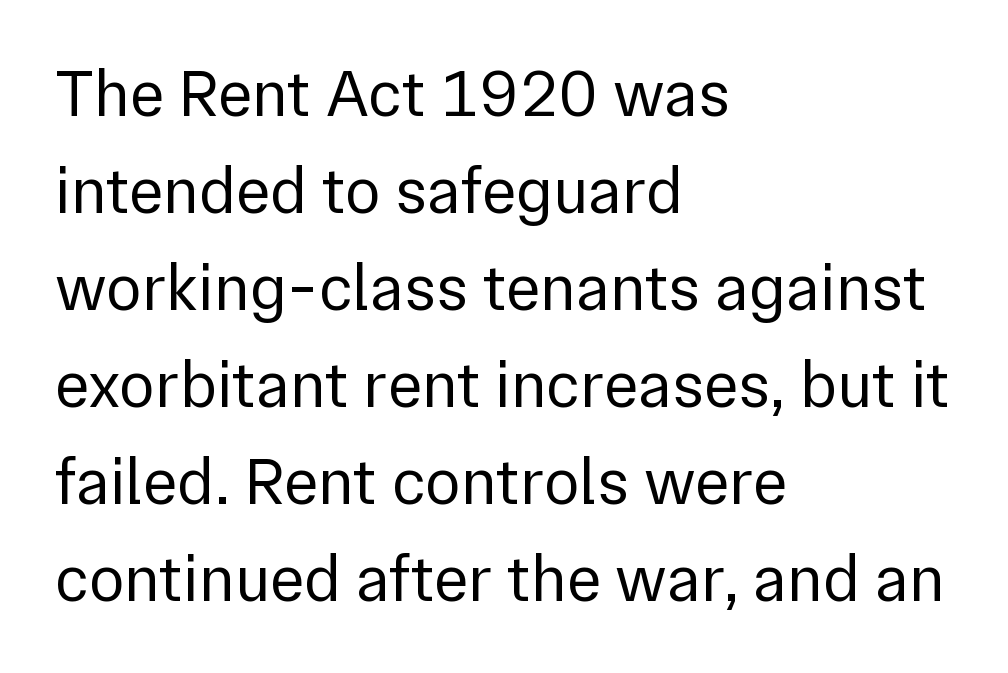
Stroke thickness stays within the range of a standard reading face or lighter. Every row of glyphs begins at an identical x-position on the left. Honestly, the letter spacing is just normal — you wouldn't notice it. The rendering shows plain stroke endings on the letterforms — a sans-serif design. Every stem runs plumb, perpendicular to the baseline. Looks like regular typesetting: each glyph gets only the width it needs.
